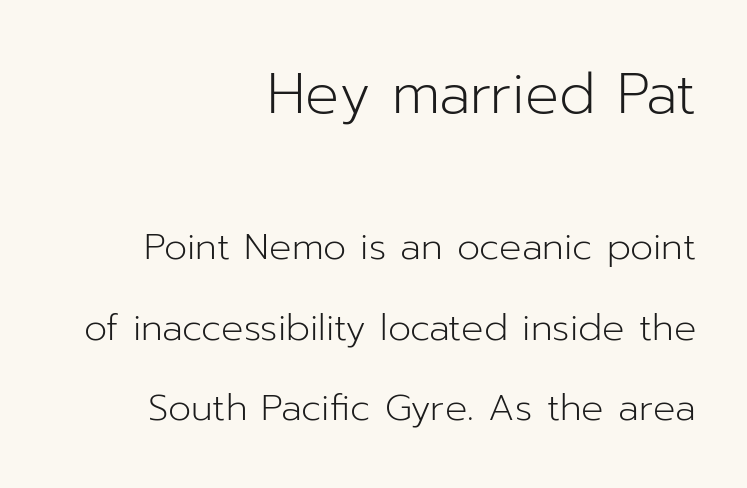
{"serif": "no", "italic": "no", "bold": "no", "weight": "light", "width": "normal", "stroke_contrast": "low", "x_height": "medium", "monospaced": "no", "underline": "no", "align": "right", "line_spacing": "loose", "line_spacing_ratio": 2.18, "letter_spacing": "normal", "letter_spacing_em": 0.0, "larger_block": "first", "size_ratio": 1.51, "glyph_px": 56}
